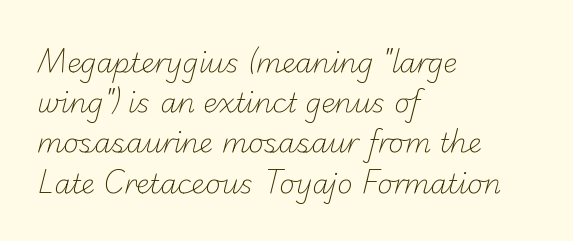
Q: Is the text bold? A: No.
Q: Is the text underlined? A: No.
Q: How is the paragraph aligned? A: Left-aligned.
Q: Is the spacing between letters normal or unusually wide? A: Normal.
Q: Is the spacing between lines tight, normal or loose? A: Normal.
